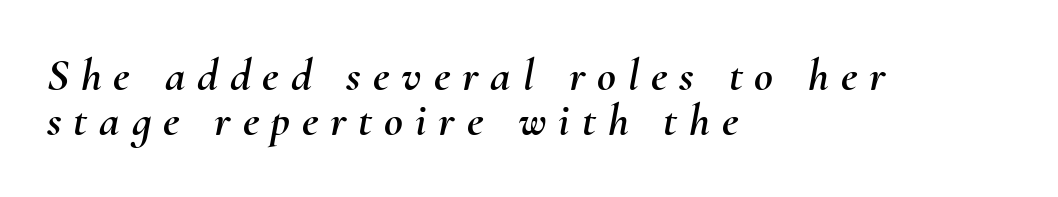
{"italic": "yes", "lean": "right", "slant_degrees": 10, "width": "normal", "stroke_contrast": "medium", "x_height": "small", "monospaced": "no", "underline": "no", "align": "left", "line_spacing": "tight", "line_spacing_ratio": 0.98, "letter_spacing": "wide", "letter_spacing_em": 0.26, "glyph_px": 46}
